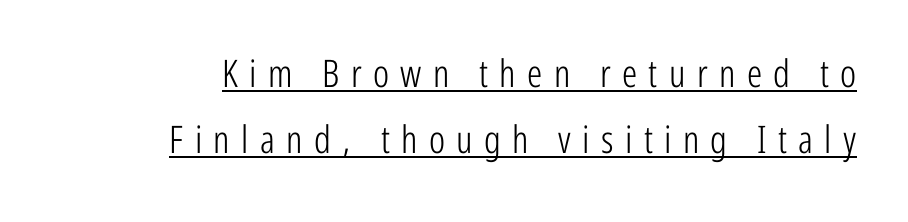
Posture: upright roman. Spacing between characters has been opened up far beyond the box default. A typesetter would call this proportional, since set widths differ per character. Unbolded letterforms with no extra heft.
